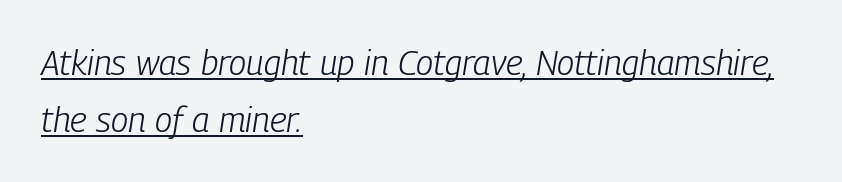
The image shows 35 px light, condensed type, italic (leaning right); set left-aligned, normal line spacing (1.63x), normal letter spacing, underlined; low stroke contrast and a medium x-height.
